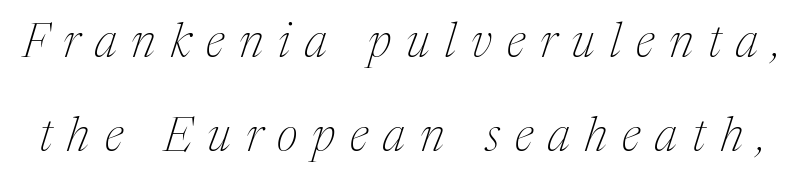
{"serif": "yes", "italic": "yes", "lean": "right", "slant_degrees": 17, "bold": "no", "weight": "thin", "width": "normal", "stroke_contrast": "medium", "x_height": "medium", "monospaced": "no", "underline": "no", "line_spacing": "loose", "line_spacing_ratio": 1.99, "letter_spacing": "wide", "letter_spacing_em": 0.32, "glyph_px": 47}
